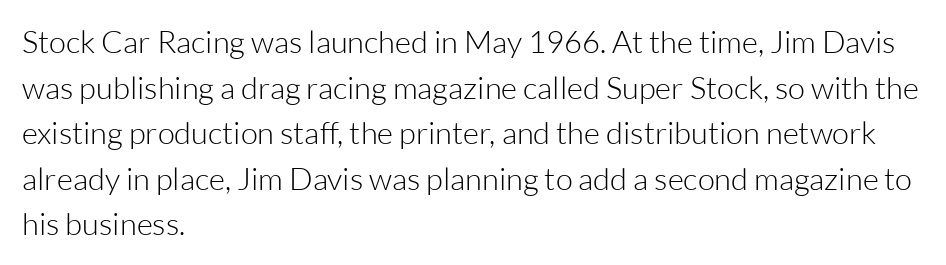
This reads as an unemphasized weight, regular at the heaviest. In CSS terms this would be text-align: left. This rendering leaves character spacing at its baseline value. Vertical spacing — default.
